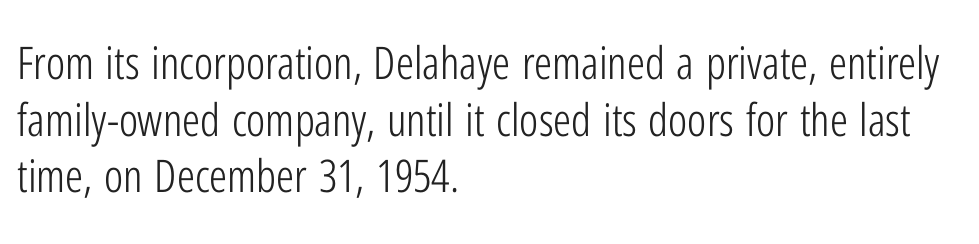
{"serif": "no", "italic": "no", "bold": "no", "weight": "light", "width": "condensed", "stroke_contrast": "low", "x_height": "medium", "monospaced": "no", "underline": "no", "align": "left", "line_spacing": "normal", "line_spacing_ratio": 1.26, "letter_spacing": "normal", "letter_spacing_em": 0.0, "glyph_px": 45}
